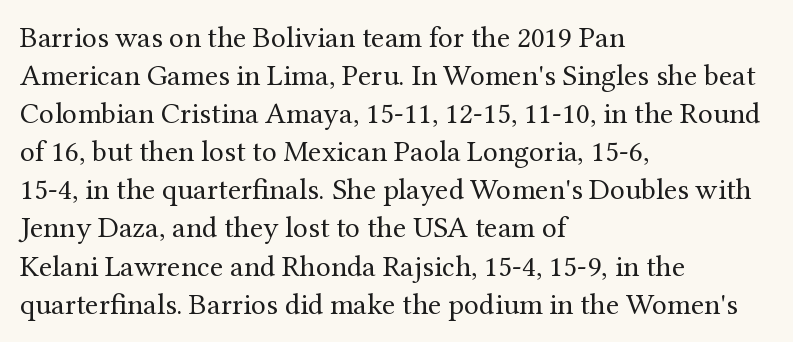
{"serif": "yes", "italic": "no", "bold": "no", "weight": "regular", "width": "normal", "stroke_contrast": "medium", "x_height": "medium", "monospaced": "no", "underline": "no", "align": "left", "line_spacing": "normal", "line_spacing_ratio": 1.27, "letter_spacing": "normal", "letter_spacing_em": 0.0, "glyph_px": 30}
